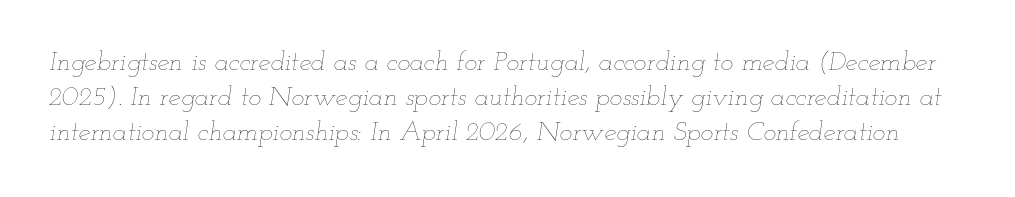
Q: Is the text bold? A: No.
Q: Is the text italic (slanted)? A: Yes, it leans right by about 12 degrees.
Q: Is the text underlined? A: No.
Q: Is the spacing between letters normal or unusually wide? A: Normal.
Q: Is the spacing between lines tight, normal or loose? A: Normal.
